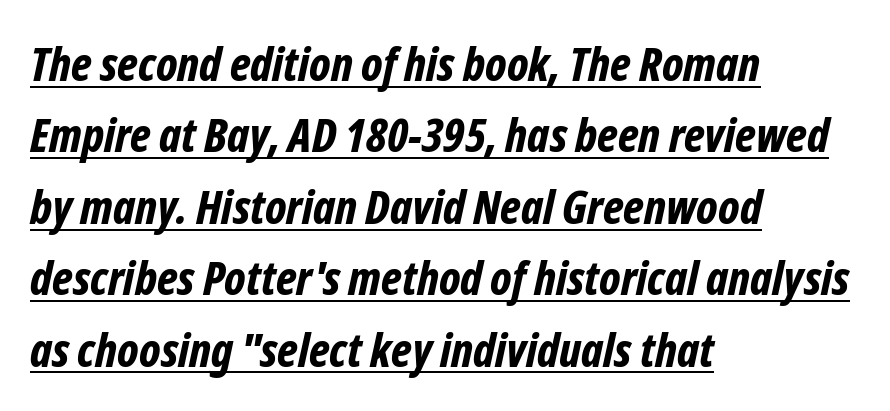
The image shows 47 px bold, condensed type, italic (leaning right); set left-aligned, normal line spacing (1.52x), normal letter spacing, underlined; low stroke contrast and a medium x-height.
